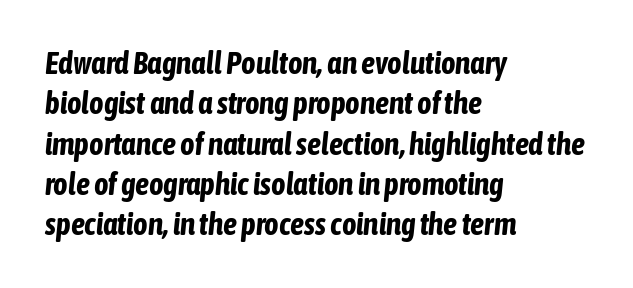
{"italic": "yes", "lean": "right", "slant_degrees": 6, "bold": "yes", "weight": "bold", "width": "condensed", "stroke_contrast": "low", "x_height": "medium", "monospaced": "no", "underline": "no", "align": "left", "line_spacing": "normal", "line_spacing_ratio": 1.3, "letter_spacing": "normal", "letter_spacing_em": 0.0, "glyph_px": 31}
